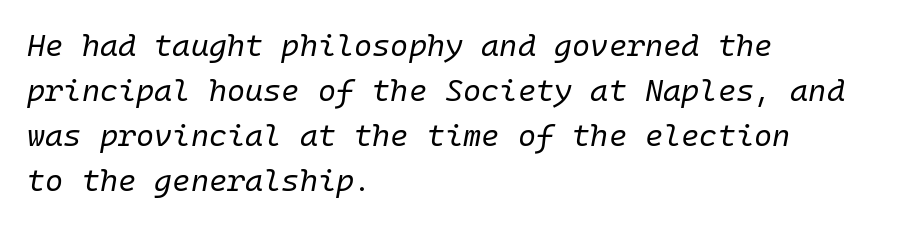
The leading is moderate, giving the passage an even texture. Every character here occupies the same horizontal width, giving the sample a typewriter-like rhythm. Spacing between characters is what you'd get straight out of the box. The lines in this sample share a left origin and differ only in where they stop.
